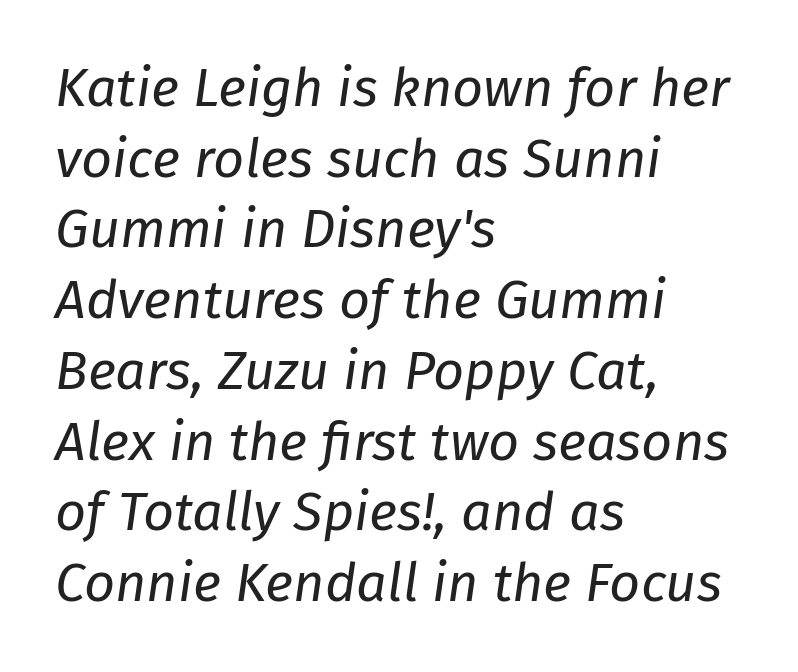
No letter is thick-stroked: the sample isn't bold. The passage shown is not underscored anywhere. No extra tracking has been applied to these lines. Normally led — the rows are evenly, conventionally spaced.
